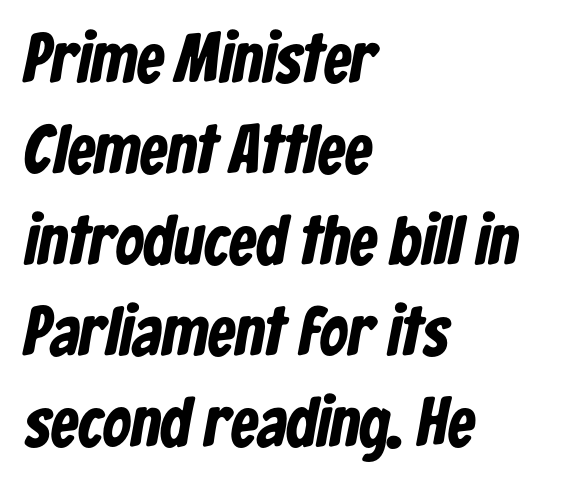
The image shows 69 px bold, condensed sans-serif type; set left-aligned, normal line spacing (1.32x), normal letter spacing, not underlined; low stroke contrast and a medium x-height.
